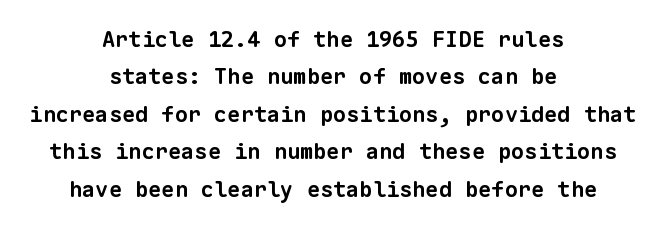
{"bold": "yes", "underline": "no", "align": "center", "line_spacing": "normal", "line_spacing_ratio": 1.7, "letter_spacing": "normal", "letter_spacing_em": 0.0, "glyph_px": 22}
